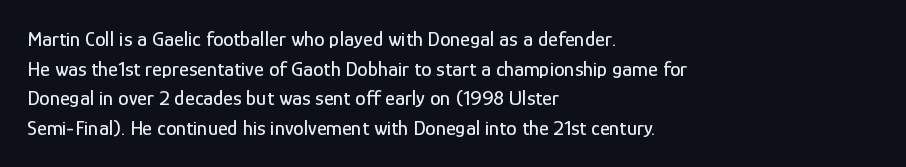
{"italic": "no", "underline": "no", "align": "left", "line_spacing": "normal", "line_spacing_ratio": 1.41, "letter_spacing": "normal", "letter_spacing_em": 0.0, "glyph_px": 21}
